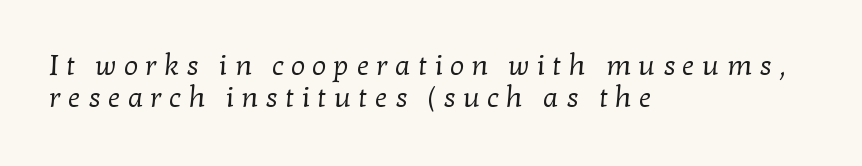
Q: Is the text bold? A: No.
Q: Is the typeface a serif or a sans-serif typeface? A: Serif.
Q: Is the text underlined? A: No.
Q: How is the paragraph aligned? A: Left-aligned.
Q: Is the spacing between letters normal or unusually wide? A: Unusually wide.
Q: Width (condensed, normal, or wide)? A: Normal.
Q: Stroke contrast? A: Low.
Q: x-height? A: Medium.
Q: Monospaced? A: No.
